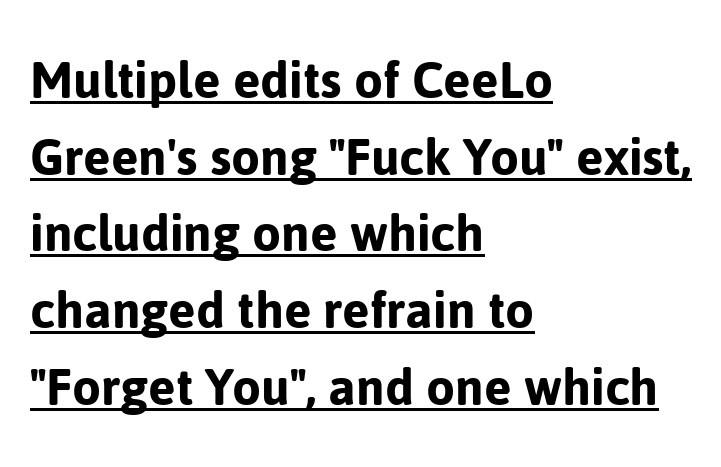
Q: Is the text italic (slanted)? A: No, it is upright.
Q: Is the typeface a serif or a sans-serif typeface? A: Sans-serif.
Q: Is the text underlined? A: Yes.
Q: How is the paragraph aligned? A: Left-aligned.
Q: Is the spacing between letters normal or unusually wide? A: Normal.
Q: Is the spacing between lines tight, normal or loose? A: Normal.
Q: Width (condensed, normal, or wide)? A: Normal.
Q: Stroke contrast? A: Low.
Q: x-height? A: Medium.
Q: Monospaced? A: No.
